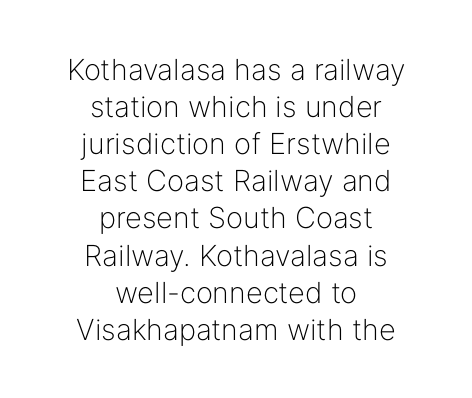
{"serif": "no", "italic": "no", "bold": "no", "weight": "light", "width": "normal", "stroke_contrast": "low", "x_height": "medium", "monospaced": "no", "underline": "no", "align": "center", "line_spacing": "normal", "line_spacing_ratio": 1.28, "letter_spacing": "normal", "letter_spacing_em": 0.0, "glyph_px": 29}
